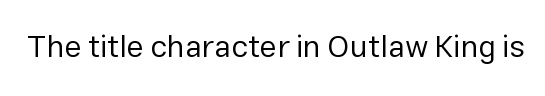
The image shows 31 px regular-weight sans-serif type, upright; set normal letter spacing, not underlined; low stroke contrast and a medium x-height.
